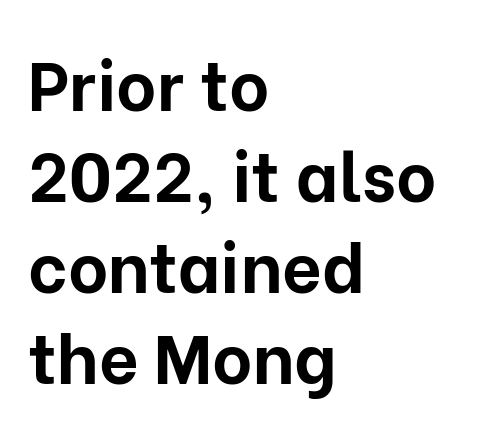
Q: Is the text bold? A: Yes.
Q: Is the text italic (slanted)? A: No, it is upright.
Q: Is the typeface a serif or a sans-serif typeface? A: Sans-serif.
Q: Is the text underlined? A: No.
Q: How is the paragraph aligned? A: Left-aligned.
Q: Is the spacing between letters normal or unusually wide? A: Normal.
Q: Is the spacing between lines tight, normal or loose? A: Normal.
Q: Width (condensed, normal, or wide)? A: Normal.
Q: Stroke contrast? A: Low.
Q: x-height? A: Medium.
Q: Monospaced? A: No.
